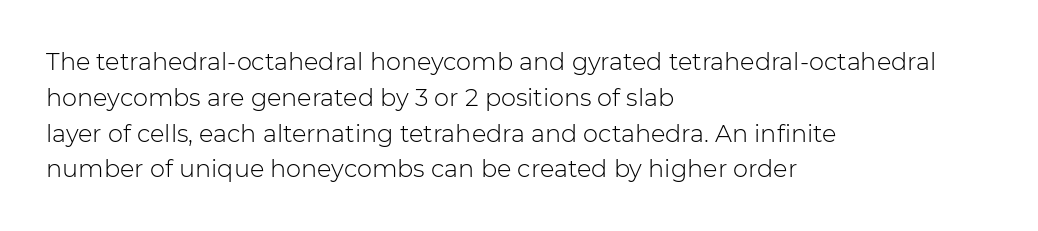
{"italic": "no", "bold": "no", "underline": "no", "align": "left", "line_spacing": "normal", "line_spacing_ratio": 1.49, "letter_spacing": "normal", "letter_spacing_em": 0.0, "glyph_px": 24}
